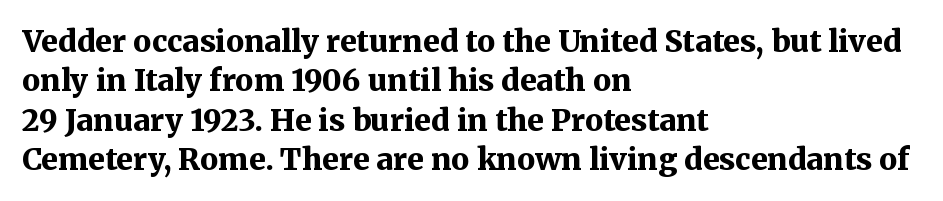
{"serif": "yes", "italic": "no", "bold": "yes", "weight": "bold", "width": "normal", "stroke_contrast": "medium", "x_height": "medium", "monospaced": "no", "underline": "no", "align": "left", "line_spacing": "normal", "line_spacing_ratio": 1.31, "letter_spacing": "normal", "letter_spacing_em": 0.0, "glyph_px": 30}
